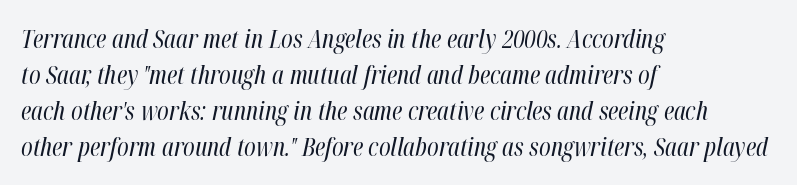
The image shows 25 px text type, italic (leaning right); set left-aligned, normal line spacing (1.44x), normal letter spacing, not underlined.
